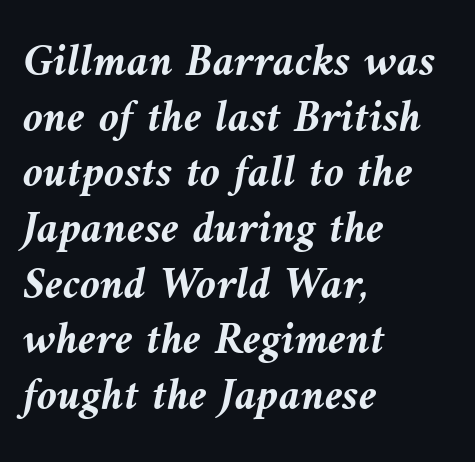
The image shows 46 px semibold type, italic (leaning left); set left-aligned, line spacing 1.21x, normal letter spacing, not underlined; medium stroke contrast and a medium x-height.
